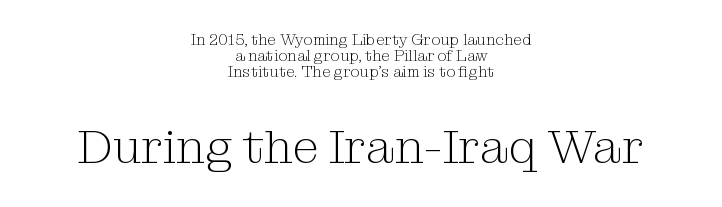
The lines are quadded center. The type sits square on the baseline with zero lean. Type size steps up from the first block to the second. Weight class: somewhere from thin through regular.
